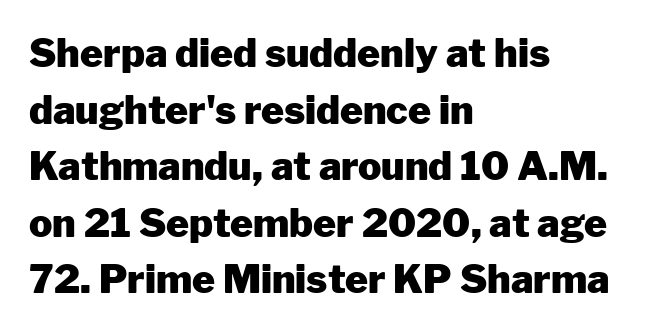
The image shows 39 px heavy sans-serif type, upright; set left-aligned, normal line spacing (1.45x), normal letter spacing, not underlined; low stroke contrast and a medium x-height.
